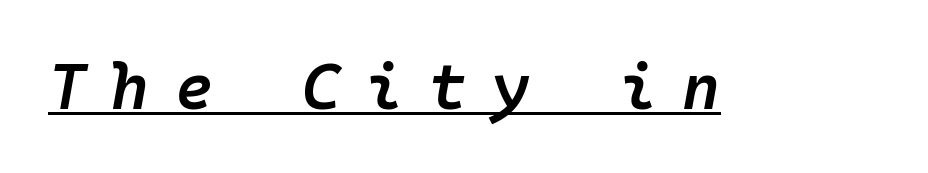
{"italic": "yes", "lean": "right", "slant_degrees": 10, "bold": "semi", "weight": "semibold", "width": "normal", "stroke_contrast": "low", "x_height": "medium", "monospaced": "yes", "underline": "yes", "letter_spacing": "wide", "letter_spacing_em": 0.39, "glyph_px": 65}
